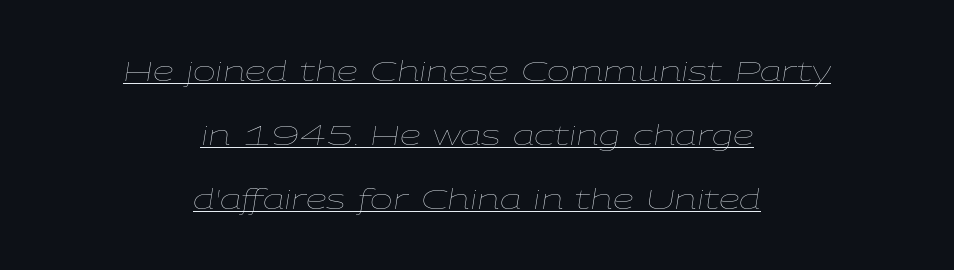
{"italic": "yes", "lean": "right", "slant_degrees": 9, "bold": "no", "underline": "yes", "align": "center", "line_spacing": "loose", "line_spacing_ratio": 2.37, "letter_spacing": "normal", "letter_spacing_em": 0.0, "glyph_px": 27}
